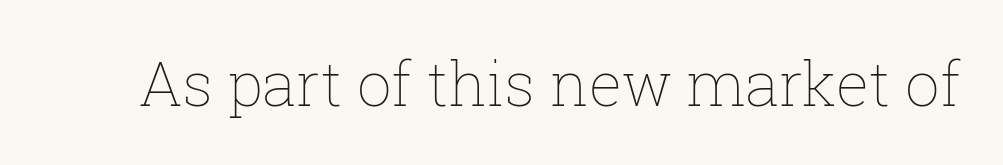
The image shows 61 px thin type, upright; set normal letter spacing, not underlined; low stroke contrast and a medium x-height.
